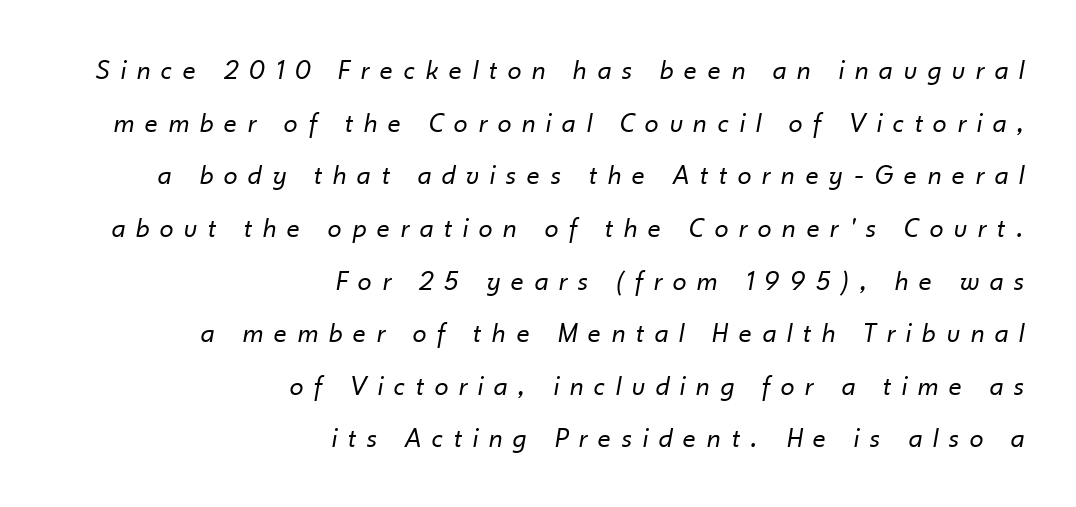
{"italic": "yes", "lean": "right", "slant_degrees": 10, "bold": "no", "weight": "regular", "width": "normal", "stroke_contrast": "low", "x_height": "small", "monospaced": "no", "underline": "no", "align": "right", "line_spacing_ratio": 1.88, "letter_spacing": "wide", "letter_spacing_em": 0.4, "glyph_px": 28}
